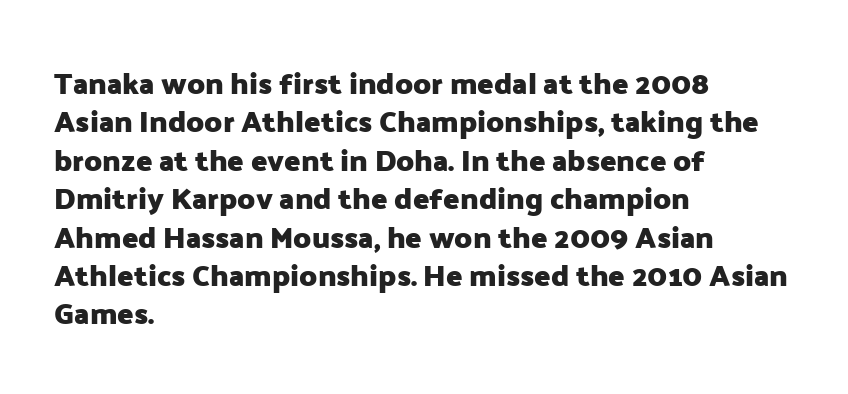
{"serif": "no", "italic": "no", "bold": "yes", "weight": "heavy", "width": "normal", "stroke_contrast": "low", "x_height": "medium", "monospaced": "no", "underline": "no", "align": "left", "line_spacing": "normal", "line_spacing_ratio": 1.28, "letter_spacing": "normal", "letter_spacing_em": 0.0, "glyph_px": 30}
